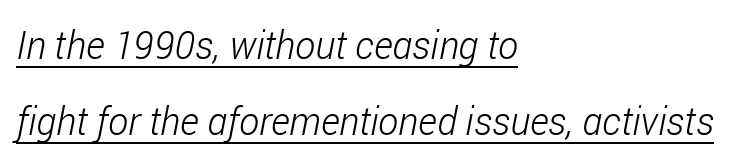
One glance says open: line gaps are wider than usual. Caption: multi-line text, flush left, ragged right. Think of a printed novel: that variable character pitch is what you see here. The weight tops out at a normal text grade. Looks like someone drew a line under every word here. This sample uses plain, unmodified letter spacing.
